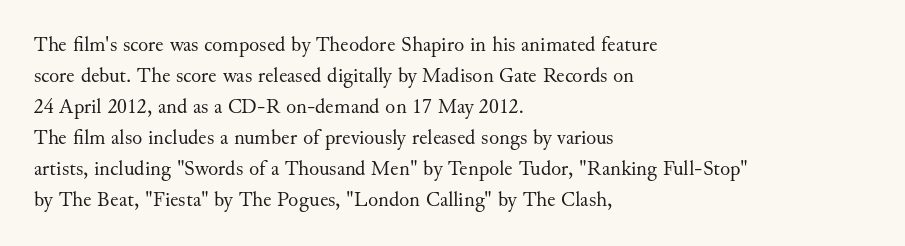
{"italic": "no", "bold": "no", "underline": "no", "align": "left", "line_spacing": "normal", "line_spacing_ratio": 1.48, "letter_spacing": "normal", "letter_spacing_em": 0.0, "glyph_px": 21}
